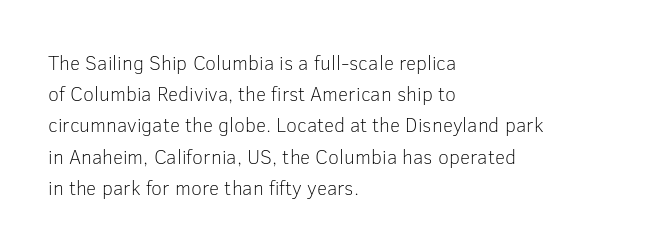
Between one letter and the next there's only the usual sliver of space. Letters rest on an invisible, unmarked baseline. Does the copy run flush right? No — it runs flush left. Nothing heavy about these letters — not bold at all.
